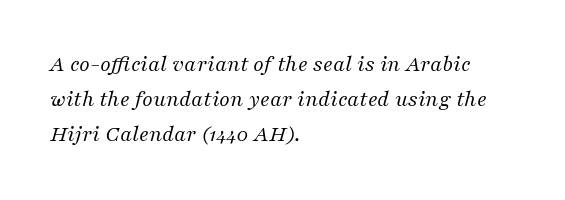
The image shows 23 px text type, italic (leaning right); set left-aligned, normal line spacing (1.53x), normal letter spacing, not underlined.
